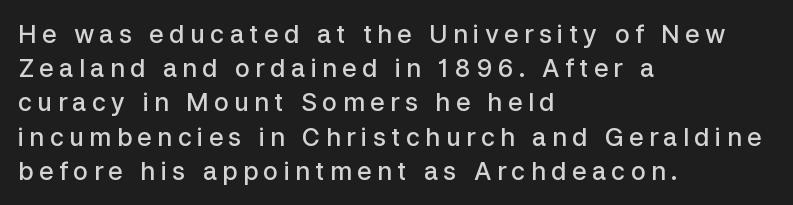
Q: Is the text bold? A: Semi-bold.
Q: Is the text italic (slanted)? A: No, it is upright.
Q: Is the text underlined? A: No.
Q: How is the paragraph aligned? A: Left-aligned.
Q: Is the spacing between letters normal or unusually wide? A: Unusually wide.
Q: Is the spacing between lines tight, normal or loose? A: Normal.
